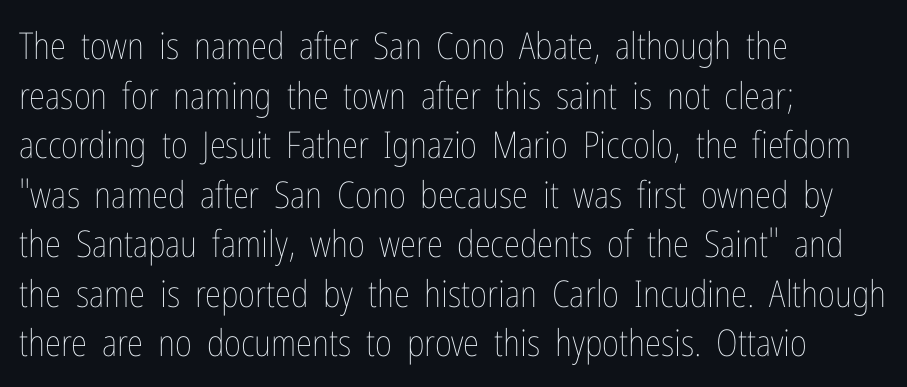
The image shows 37 px thin, condensed type, upright; set left-aligned, normal line spacing (1.34x), normal letter spacing, not underlined; low stroke contrast and a medium x-height.
